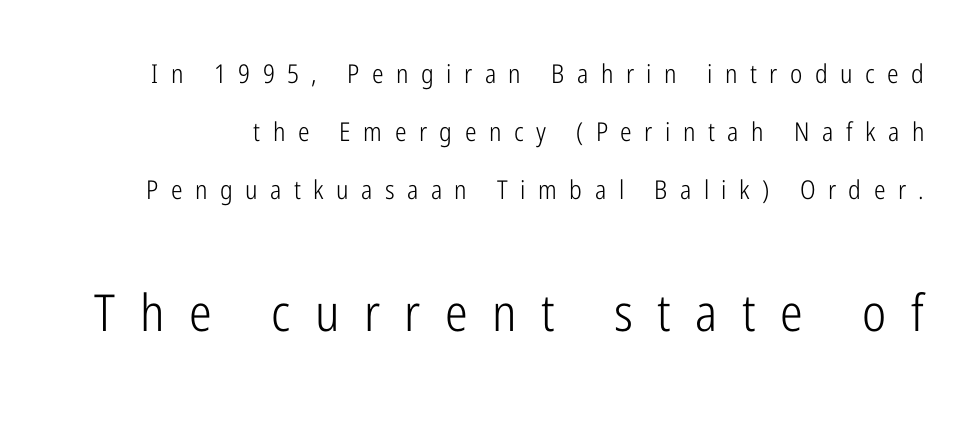
The image shows 51 px light, condensed sans-serif type, upright; set loose line spacing (2.23x), unusually wide letter spacing (+0.48 em), not underlined; the second (bottom) block is 1.96x larger; low stroke contrast and a medium x-height.
